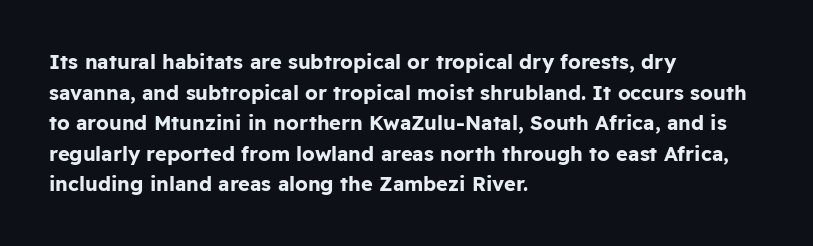
Q: Is the text bold? A: Yes.
Q: Is the text italic (slanted)? A: No, it is upright.
Q: Is the text underlined? A: No.
Q: How is the paragraph aligned? A: Left-aligned.
Q: Is the spacing between letters normal or unusually wide? A: Normal.
Q: Is the spacing between lines tight, normal or loose? A: Normal.
